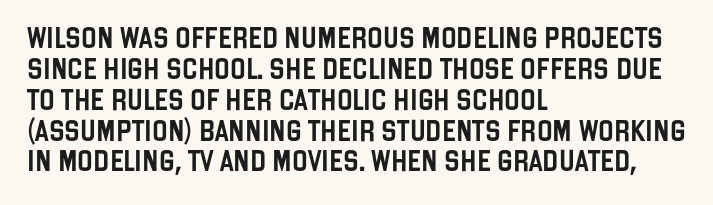
Q: Is the text italic (slanted)? A: No, it is upright.
Q: Is the text underlined? A: No.
Q: How is the paragraph aligned? A: Left-aligned.
Q: Is the spacing between letters normal or unusually wide? A: Normal.
Q: Is the spacing between lines tight, normal or loose? A: Normal.
